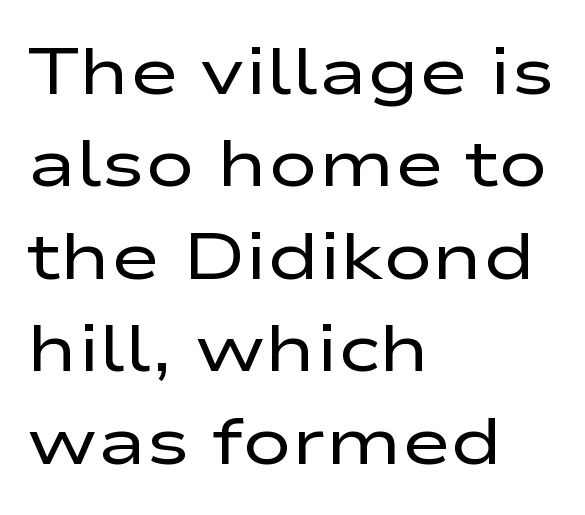
The passage shown is typeset with a sans-serif family. Line starts are locked; line ends wander. Vertical spacing — default. Observe the ordinary spacing: letters are neighbours, not strangers. Heaviness? Minimal to ordinary, like unemphasized prose. These lines are rendered in a variable-pitch font.
